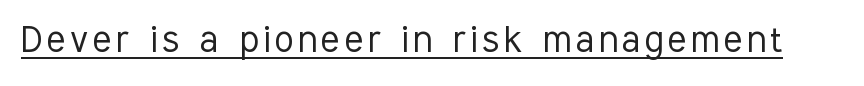
Q: Is the text bold? A: No.
Q: Is the text italic (slanted)? A: No, it is upright.
Q: Is the typeface a serif or a sans-serif typeface? A: Sans-serif.
Q: Is the text underlined? A: Yes.
Q: Width (condensed, normal, or wide)? A: Condensed.
Q: Stroke contrast? A: Low.
Q: x-height? A: Medium.
Q: Monospaced? A: No.
